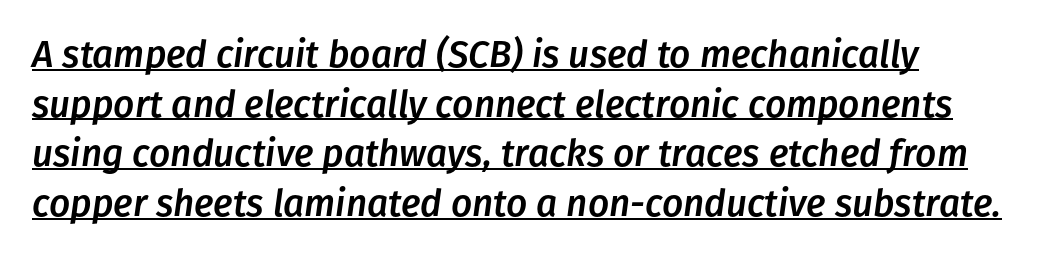
The image shows 37 px text type, italic (leaning right); set normal line spacing (1.34x), normal letter spacing, underlined; low stroke contrast and a medium x-height.
